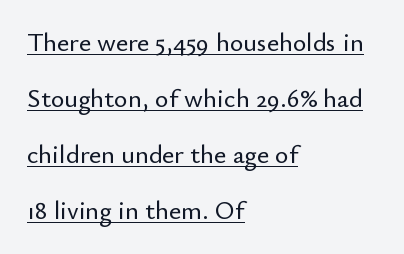
{"italic": "no", "underline": "yes", "align": "left", "line_spacing": "loose", "line_spacing_ratio": 2.15, "letter_spacing": "normal", "letter_spacing_em": 0.0, "glyph_px": 26}
